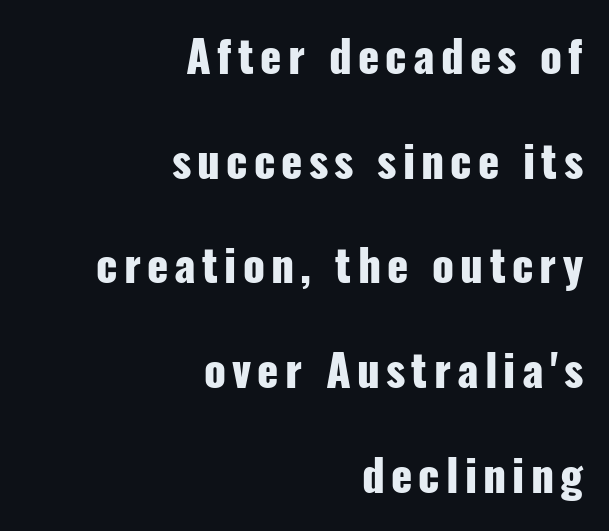
The passage shown stacks its lines with a broad gap. The passage shown is typed in a proportional face where columns would drift. Line endings align vertically; line beginnings do not. The glyphs are unaccompanied by any horizontal stroke below them. No feet cap the strokes, marking this as sans-serif type.
